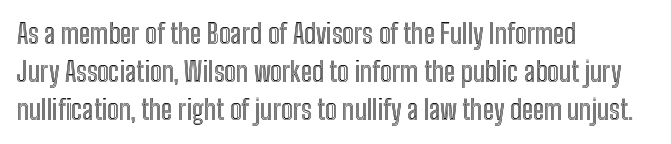
Q: Is the text italic (slanted)? A: No, it is upright.
Q: Is the text underlined? A: No.
Q: How is the paragraph aligned? A: Left-aligned.
Q: Is the spacing between letters normal or unusually wide? A: Normal.
Q: Is the spacing between lines tight, normal or loose? A: Normal.
